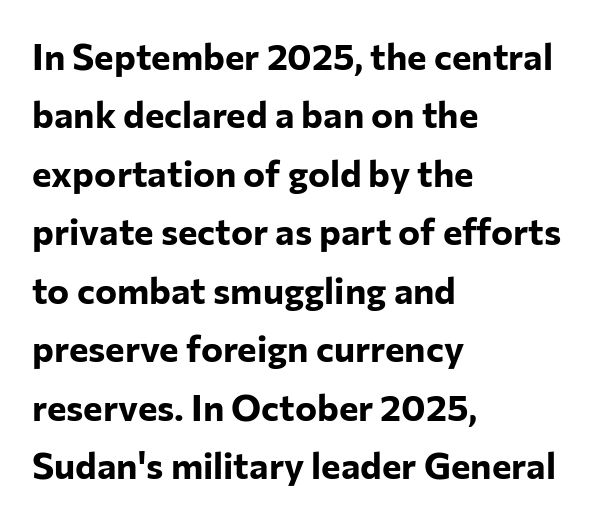
Q: Is the text bold? A: Yes.
Q: Is the text italic (slanted)? A: No, it is upright.
Q: Is the typeface a serif or a sans-serif typeface? A: Sans-serif.
Q: Is the text underlined? A: No.
Q: How is the paragraph aligned? A: Left-aligned.
Q: Is the spacing between letters normal or unusually wide? A: Normal.
Q: Is the spacing between lines tight, normal or loose? A: Normal.
Q: Width (condensed, normal, or wide)? A: Normal.
Q: Stroke contrast? A: Low.
Q: x-height? A: Medium.
Q: Monospaced? A: No.
